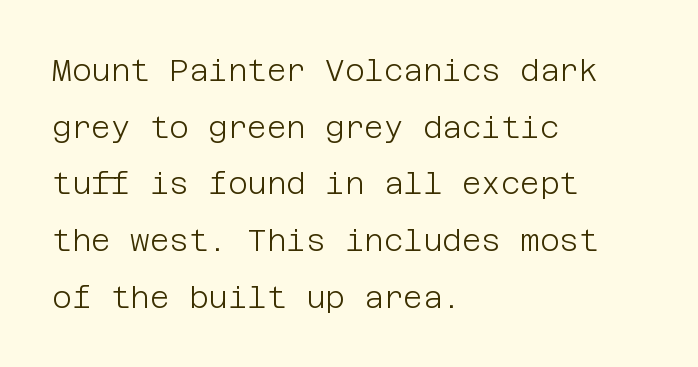
The image shows 30 px light sans-serif type, upright; set left-aligned, line spacing 1.89x, normal letter spacing, not underlined; low stroke contrast and a large x-height.
